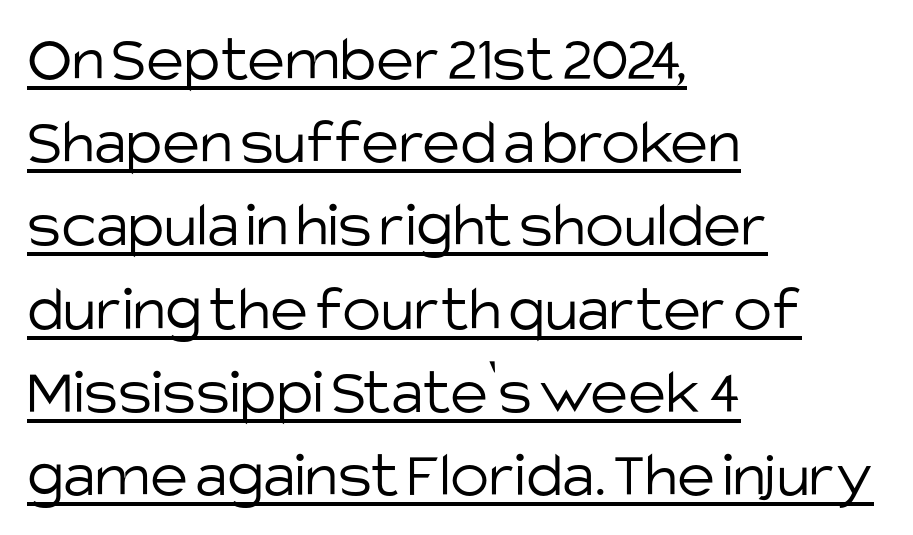
Compared with undecorated copy, this sample adds a rule below the words. A typesetter would label this face a sans. Characters follow at the spacing the type designer built in. Each line starts at the same left margin while the right side varies. A typesetter would call this proportional, since set widths differ per character. A typesetter would mark this as roman, not italic.
